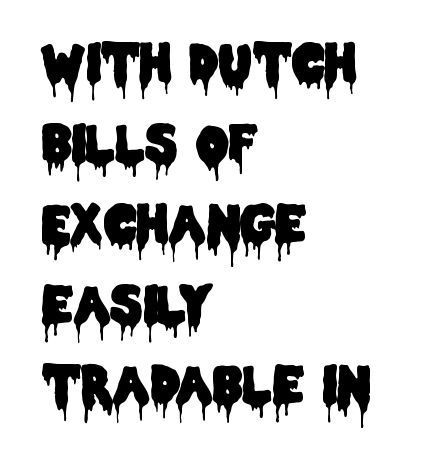
{"serif": "no", "italic": "no", "width": "condensed", "stroke_contrast": "low", "x_height": "large", "monospaced": "no", "underline": "no", "align": "left", "line_spacing": "normal", "line_spacing_ratio": 1.58, "letter_spacing": "normal", "letter_spacing_em": 0.0, "glyph_px": 51}
